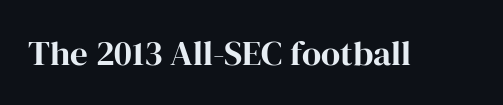
{"serif": "yes", "italic": "no", "width": "normal", "stroke_contrast": "high", "x_height": "medium", "monospaced": "no", "underline": "no", "letter_spacing": "normal", "letter_spacing_em": 0.0, "glyph_px": 35}
